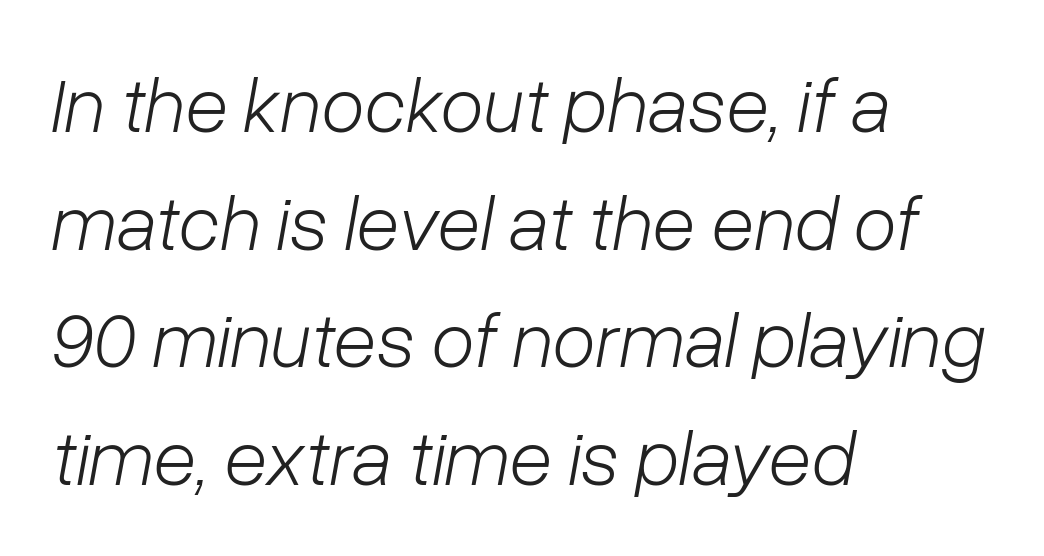
{"italic": "yes", "lean": "right", "slant_degrees": 10, "bold": "no", "weight": "light", "width": "normal", "stroke_contrast": "low", "x_height": "medium", "monospaced": "no", "underline": "no", "align": "left", "line_spacing": "normal", "line_spacing_ratio": 1.49, "letter_spacing": "normal", "letter_spacing_em": 0.0, "glyph_px": 79}
